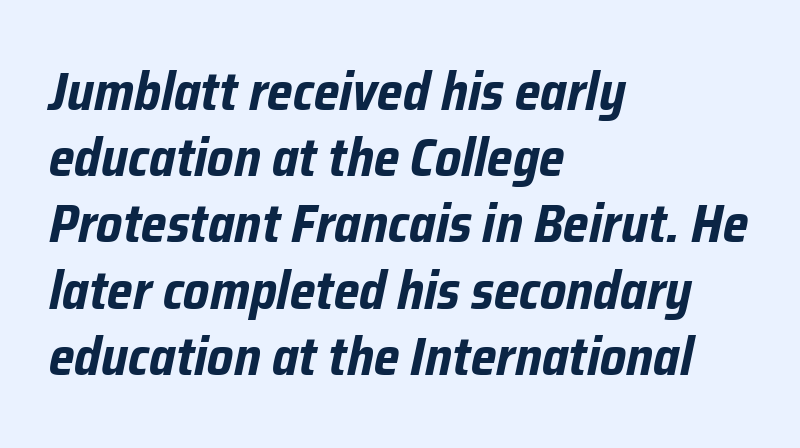
Q: Is the text bold? A: Yes.
Q: Is the text italic (slanted)? A: Yes, it leans right by about 12 degrees.
Q: Is the text underlined? A: No.
Q: How is the paragraph aligned? A: Left-aligned.
Q: Is the spacing between letters normal or unusually wide? A: Normal.
Q: Is the spacing between lines tight, normal or loose? A: Normal.
Q: Width (condensed, normal, or wide)? A: Condensed.
Q: Stroke contrast? A: Low.
Q: x-height? A: Medium.
Q: Monospaced? A: No.
